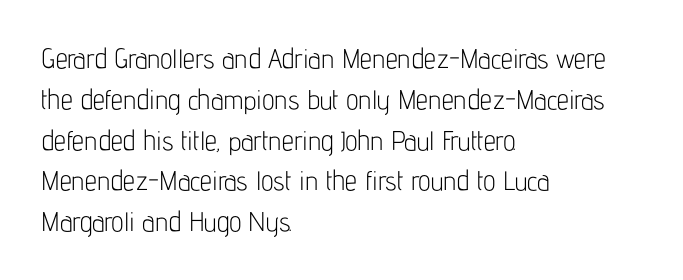
The passage shown stacks its lines at a standard gap. Plain, unruled lines of type. Summary of weight: not heavy and not bold. The rendering keeps characters at their native spacing. Notice how the stems are strictly vertical — no italics here.
